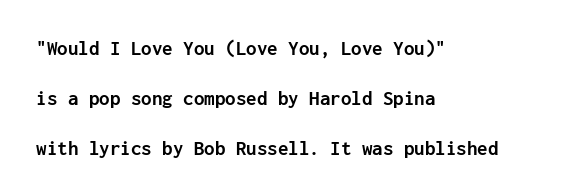
{"italic": "no", "bold": "yes", "underline": "no", "align": "left", "line_spacing": "loose", "line_spacing_ratio": 2.37, "letter_spacing": "normal", "letter_spacing_em": 0.0, "glyph_px": 21}
